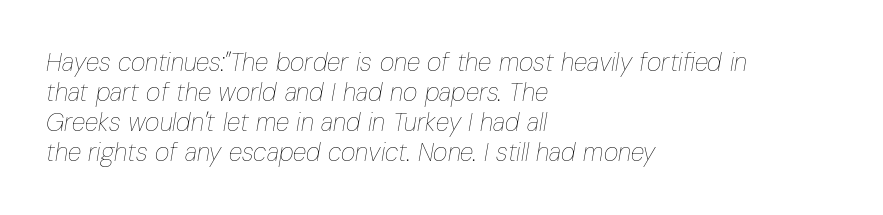
{"italic": "yes", "lean": "right", "slant_degrees": 10, "bold": "no", "underline": "no", "align": "left", "line_spacing_ratio": 1.2, "letter_spacing": "normal", "letter_spacing_em": 0.0, "glyph_px": 25}
